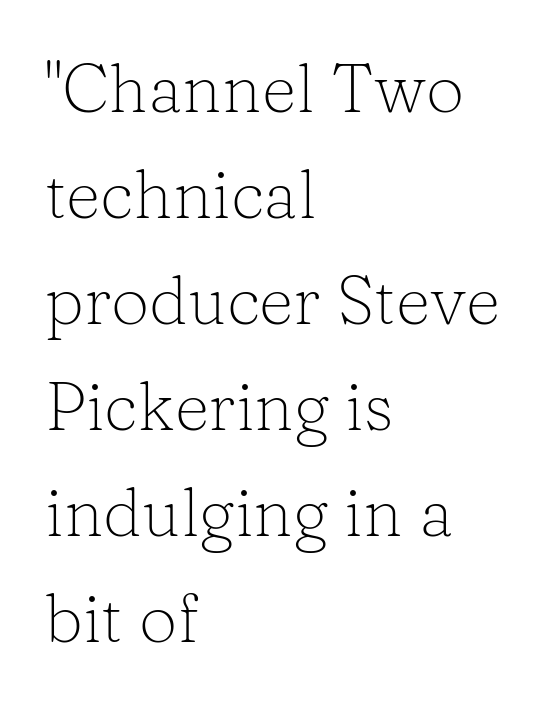
{"serif": "yes", "italic": "no", "bold": "no", "weight": "light", "width": "normal", "stroke_contrast": "low", "x_height": "medium", "monospaced": "no", "underline": "no", "align": "left", "line_spacing": "normal", "line_spacing_ratio": 1.56, "letter_spacing": "normal", "letter_spacing_em": 0.0, "glyph_px": 68}
